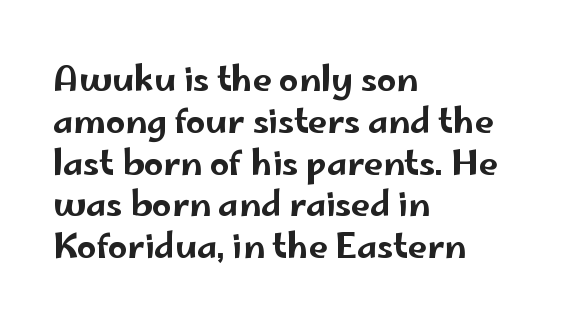
The image shows 34 px wide sans-serif type, upright; set left-aligned, line spacing 1.23x, normal letter spacing, not underlined; low stroke contrast and a small x-height.
